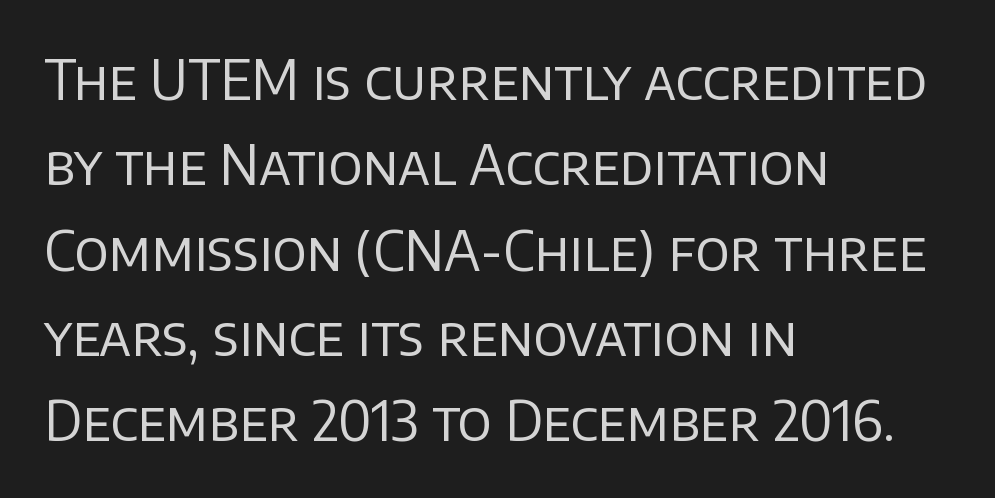
A typesetter would call this proportional, since set widths differ per character. Notice how descenders clear the ascenders below comfortably — that's standard leading. The paragraph has a hard left edge and a soft right edge. Check the space under the baseline: it is left empty.
